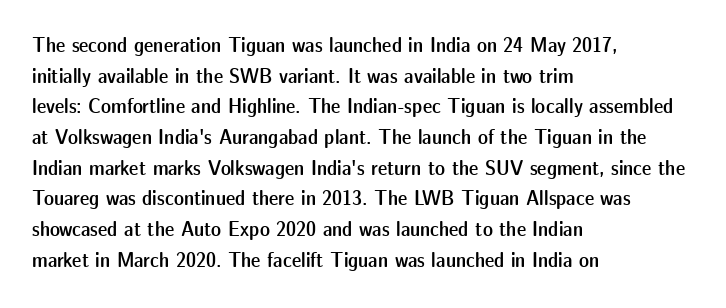
Q: Is the text bold? A: Semi-bold.
Q: Is the text italic (slanted)? A: No, it is upright.
Q: Is the text underlined? A: No.
Q: How is the paragraph aligned? A: Left-aligned.
Q: Is the spacing between letters normal or unusually wide? A: Normal.
Q: Is the spacing between lines tight, normal or loose? A: Normal.
